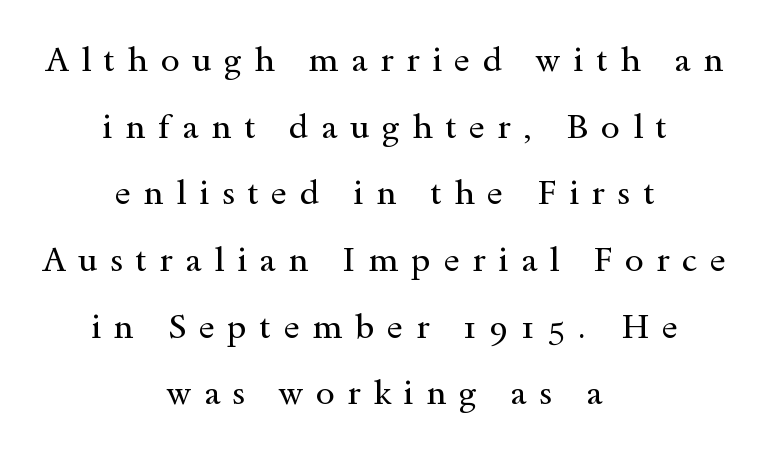
The image shows 34 px regular-weight, wide serif type, upright; set centered, loose line spacing (1.96x), unusually wide letter spacing (+0.37 em), not underlined; a small x-height.
